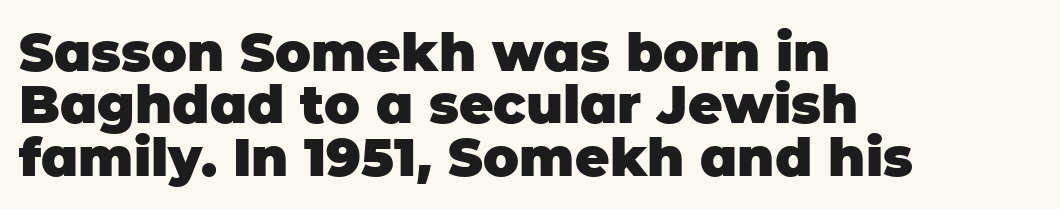
These lines keep a tight, regular rhythm from letter to letter. Underline: absent. Interline gaps are noticeably narrow in this sample. Check where the strokes stop: nothing finishes them off — pure sans. The paragraph shown leans on its left margin.
